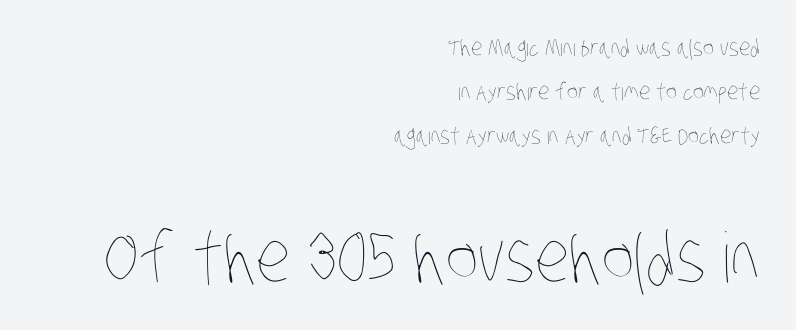
The image shows 69 px thin, condensed type; set right-aligned, loose line spacing (1.92x), normal letter spacing, not underlined; the second (bottom) block is 3.0x larger; low stroke contrast and a large x-height.
